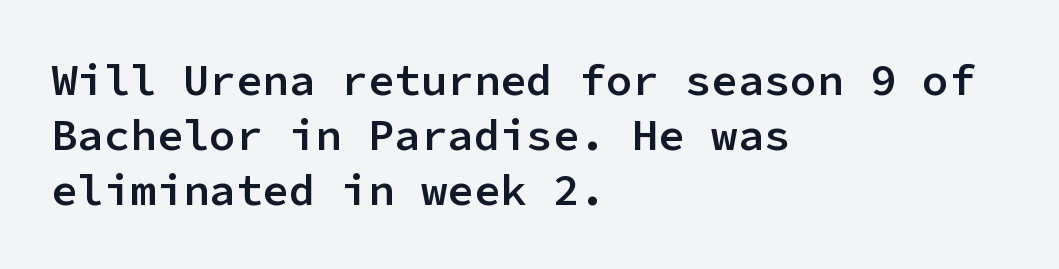
{"serif": "no", "italic": "no", "bold": "semi", "weight": "semibold", "width": "normal", "stroke_contrast": "low", "x_height": "medium", "monospaced": "yes", "underline": "no", "align": "left", "line_spacing": "normal", "line_spacing_ratio": 1.25, "letter_spacing": "normal", "letter_spacing_em": 0.0, "glyph_px": 44}
